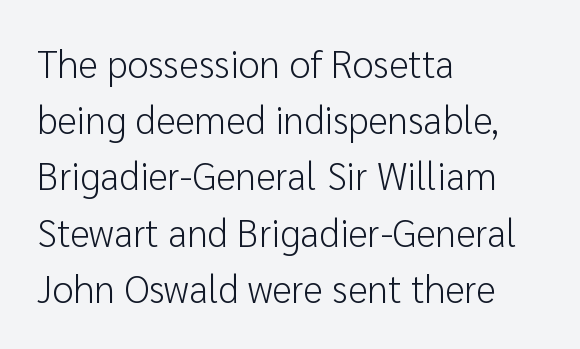
Q: Is the text bold? A: No.
Q: Is the text italic (slanted)? A: No, it is upright.
Q: Is the typeface a serif or a sans-serif typeface? A: Sans-serif.
Q: Is the text underlined? A: No.
Q: How is the paragraph aligned? A: Left-aligned.
Q: Is the spacing between letters normal or unusually wide? A: Normal.
Q: Is the spacing between lines tight, normal or loose? A: Normal.
Q: Width (condensed, normal, or wide)? A: Normal.
Q: Stroke contrast? A: Low.
Q: x-height? A: Medium.
Q: Monospaced? A: No.
